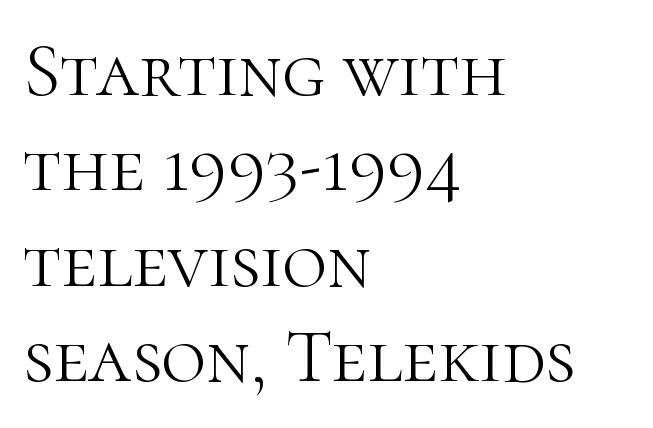
Little horizontal feet cap the strokes, marking this as serif type. Students, note that the glyphs here touch the page at normal intervals. No chunkiness to these letters — they're not bold. Horizontal alignment here is leftward, the default for most running prose. The passage shown is typed in a proportional face where columns would drift.
